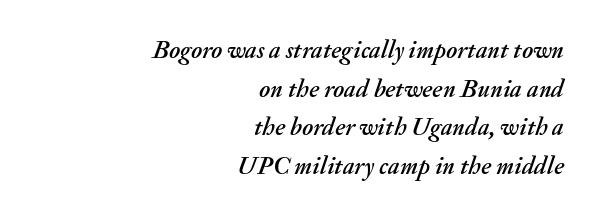
{"italic": "yes", "lean": "right", "slant_degrees": 20, "underline": "no", "align": "right", "line_spacing": "normal", "line_spacing_ratio": 1.55, "letter_spacing": "normal", "letter_spacing_em": 0.0, "glyph_px": 25}
